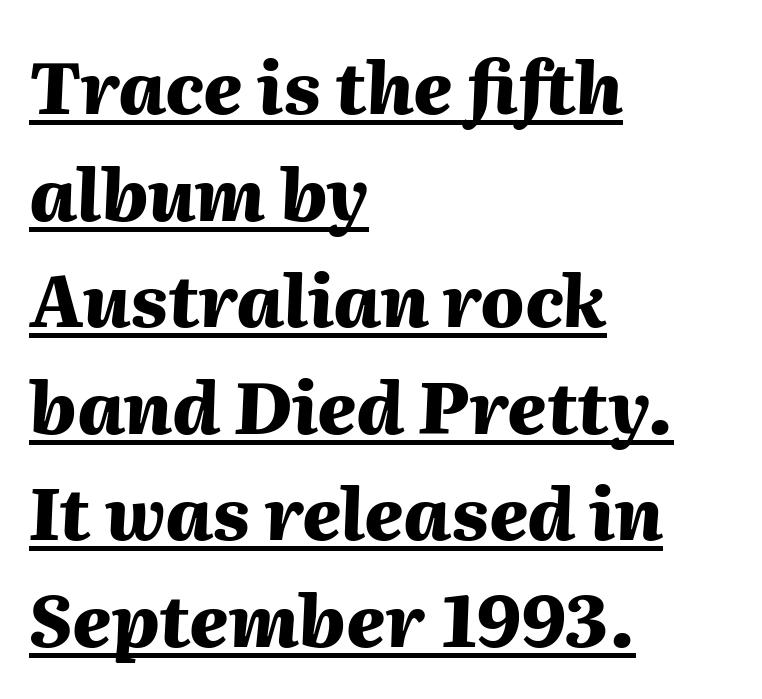
Q: Is the text bold? A: Yes.
Q: Is the text italic (slanted)? A: Yes, it leans right by about 2 degrees.
Q: Is the text underlined? A: Yes.
Q: How is the paragraph aligned? A: Left-aligned.
Q: Is the spacing between letters normal or unusually wide? A: Normal.
Q: Is the spacing between lines tight, normal or loose? A: Normal.
Q: Width (condensed, normal, or wide)? A: Normal.
Q: Stroke contrast? A: Medium.
Q: x-height? A: Medium.
Q: Monospaced? A: No.
